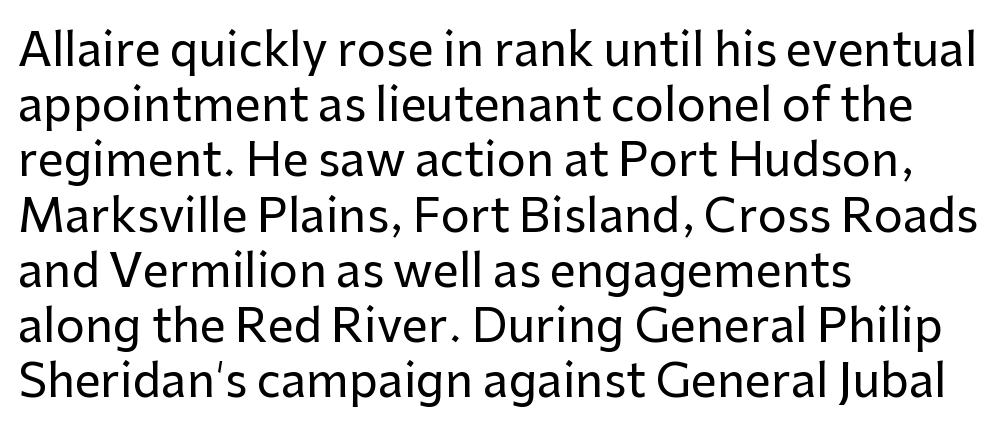
Does extra space separate the letters? No, they use regular spacing. This sample has the flowing, uneven cadence of proportional lettering. Glance below the letters and you will spot only blank space. The rendering shows plain stroke endings on the letterforms — a sans-serif design.
